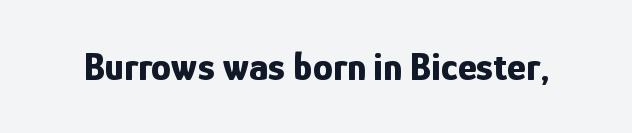
{"serif": "no", "italic": "no", "bold": "yes", "weight": "bold", "width": "condensed", "stroke_contrast": "low", "x_height": "medium", "monospaced": "no", "underline": "no", "letter_spacing": "normal", "letter_spacing_em": 0.0, "glyph_px": 40}
